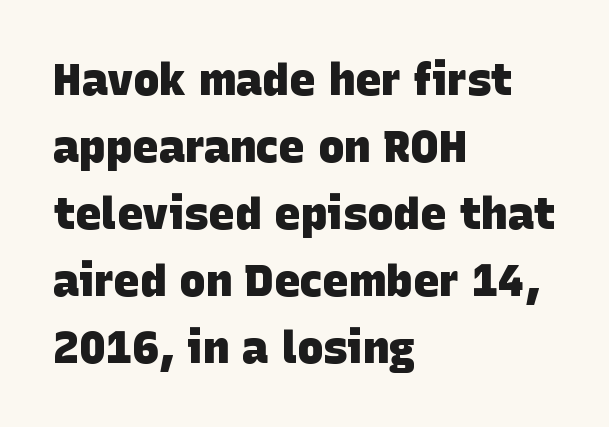
Q: Is the text bold? A: Yes.
Q: Is the typeface a serif or a sans-serif typeface? A: Sans-serif.
Q: Is the text underlined? A: No.
Q: How is the paragraph aligned? A: Left-aligned.
Q: Is the spacing between letters normal or unusually wide? A: Normal.
Q: Is the spacing between lines tight, normal or loose? A: Normal.
Q: Width (condensed, normal, or wide)? A: Normal.
Q: Stroke contrast? A: Low.
Q: x-height? A: Large.
Q: Monospaced? A: No.
